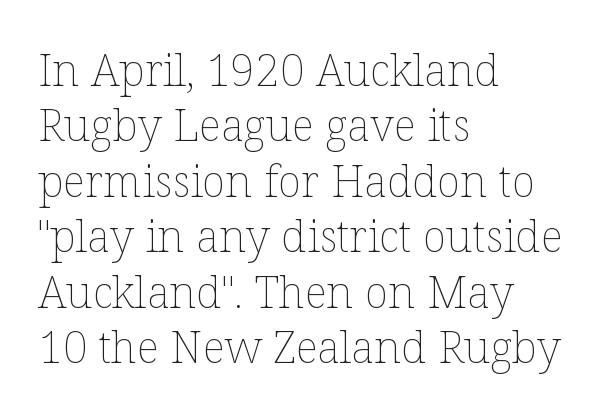
Q: Is the text bold? A: No.
Q: Is the text italic (slanted)? A: No, it is upright.
Q: Is the text underlined? A: No.
Q: How is the paragraph aligned? A: Left-aligned.
Q: Is the spacing between letters normal or unusually wide? A: Normal.
Q: Is the spacing between lines tight, normal or loose? A: Normal.
Q: Width (condensed, normal, or wide)? A: Normal.
Q: Stroke contrast? A: Low.
Q: x-height? A: Medium.
Q: Monospaced? A: No.
